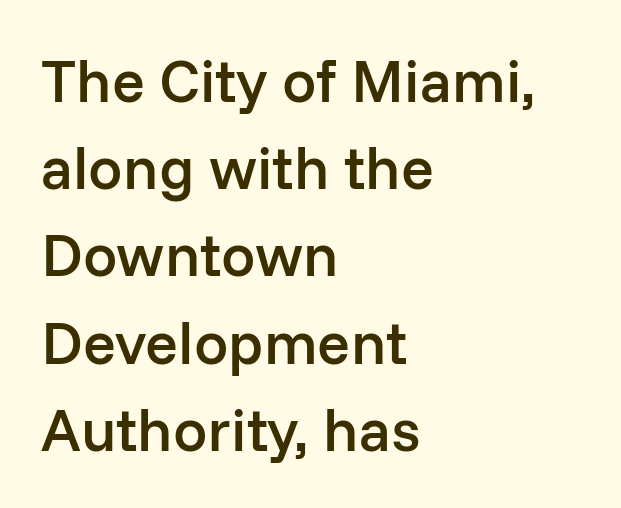
{"serif": "no", "italic": "no", "bold": "semi", "weight": "semibold", "width": "normal", "stroke_contrast": "low", "x_height": "medium", "monospaced": "no", "underline": "no", "align": "left", "line_spacing": "normal", "line_spacing_ratio": 1.43, "letter_spacing": "normal", "letter_spacing_em": 0.0, "glyph_px": 61}
